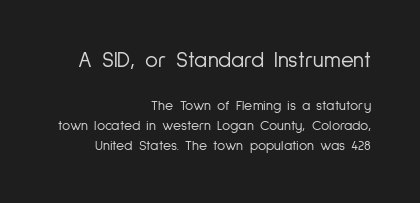
The image shows 22 px text type, upright; set right-aligned, normal line spacing (1.43x), normal letter spacing, not underlined; the first (top) block is 1.57x larger.
